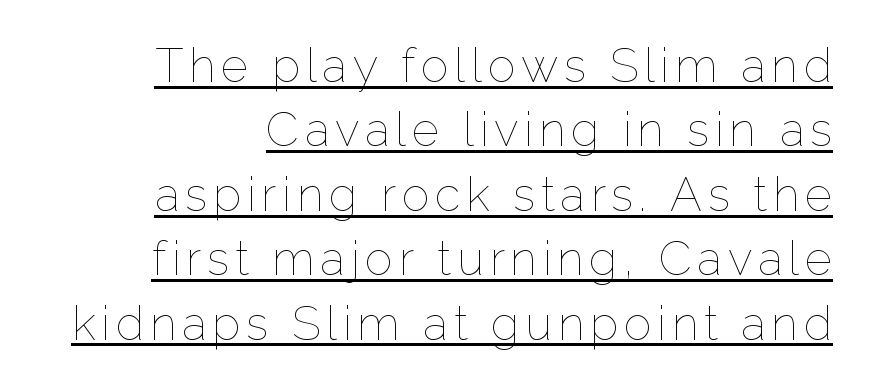
The image shows 47 px thin type, upright; set normal line spacing (1.37x), underlined; low stroke contrast and a medium x-height.
